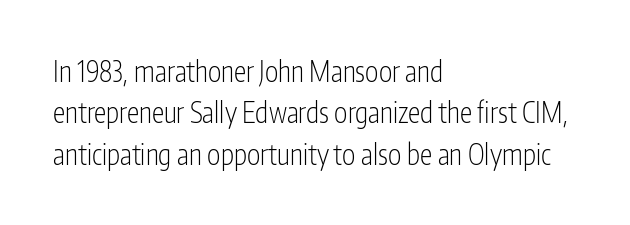
The image shows 28 px light, condensed sans-serif type, upright; set left-aligned, normal line spacing (1.48x), normal letter spacing, not underlined; low stroke contrast and a medium x-height.
